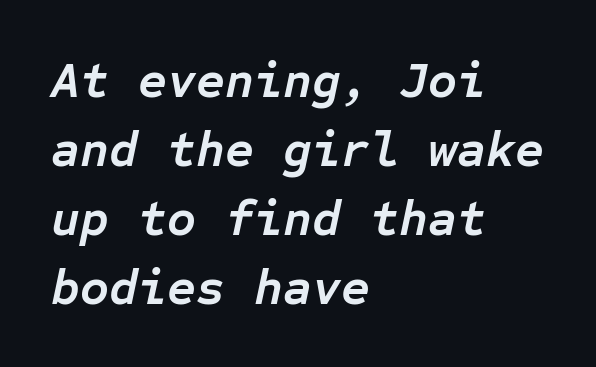
The image shows 50 px semibold type, italic (leaning right), monospaced; set left-aligned, normal line spacing (1.38x), normal letter spacing, not underlined; low stroke contrast and a medium x-height.
